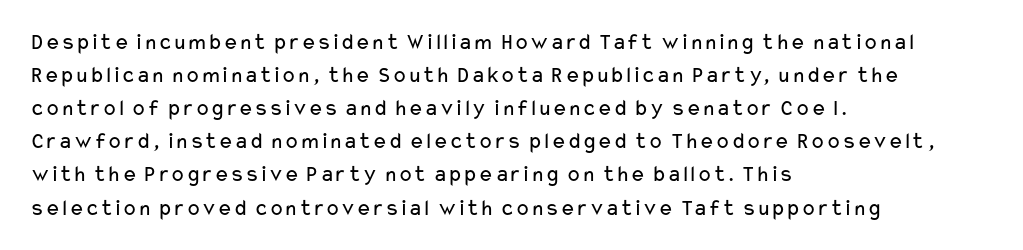
Does extra space separate the letters? No, they use regular spacing. The rendering anchors every line to the left-hand side. The axis of the letterforms is exactly vertical. These lines sit exactly where default settings would place them. Ink coverage per letter is moderate at most. Bare-footed words on every line.
